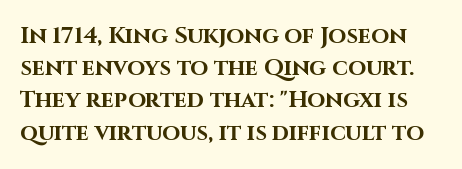
{"italic": "no", "bold": "yes", "underline": "no", "line_spacing": "normal", "line_spacing_ratio": 1.4, "letter_spacing": "normal", "letter_spacing_em": 0.0, "glyph_px": 23}
